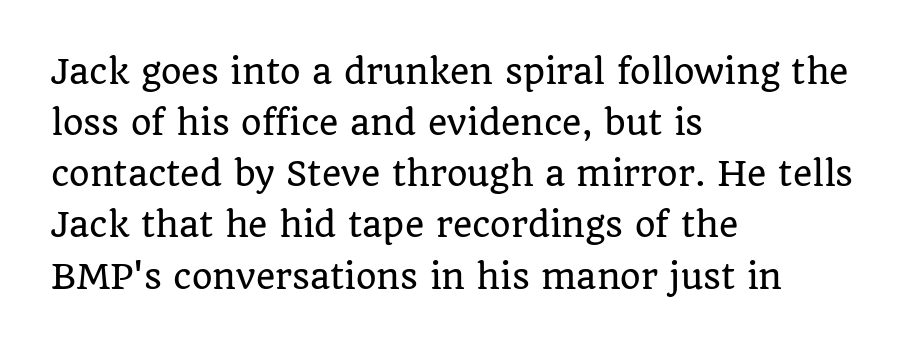
The image shows 33 px serif type, upright; set left-aligned, normal line spacing (1.55x), normal letter spacing, not underlined; low stroke contrast and a large x-height.
